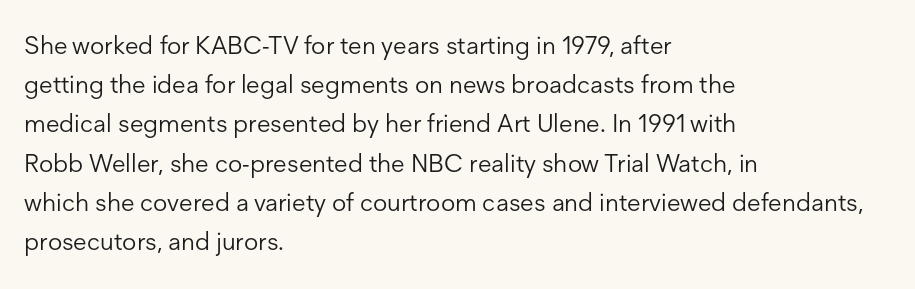
Is this a heavy cut? Hardly; it is regular or lighter. In CSS terms this would be text-align: left. Words appear dense and cohesive because spacing is normal. The gap between lines stays unmarked. Reading down the column, the eye jumps a familiar distance to each next line. This is roman type, the default non-slanted kind.
